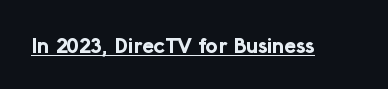
Q: Is the text bold? A: Yes.
Q: Is the text italic (slanted)? A: No, it is upright.
Q: Is the text underlined? A: Yes.
Q: Is the spacing between letters normal or unusually wide? A: Normal.
